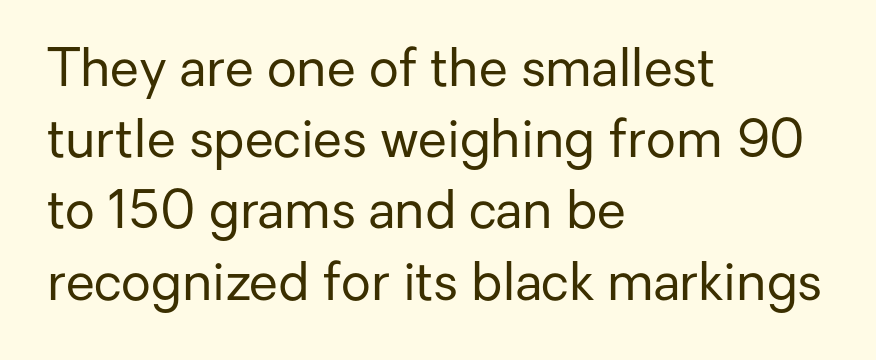
{"serif": "no", "italic": "no", "bold": "no", "weight": "regular", "width": "normal", "stroke_contrast": "low", "x_height": "medium", "monospaced": "no", "underline": "no", "align": "left", "line_spacing": "normal", "line_spacing_ratio": 1.37, "letter_spacing": "normal", "letter_spacing_em": 0.0, "glyph_px": 52}
